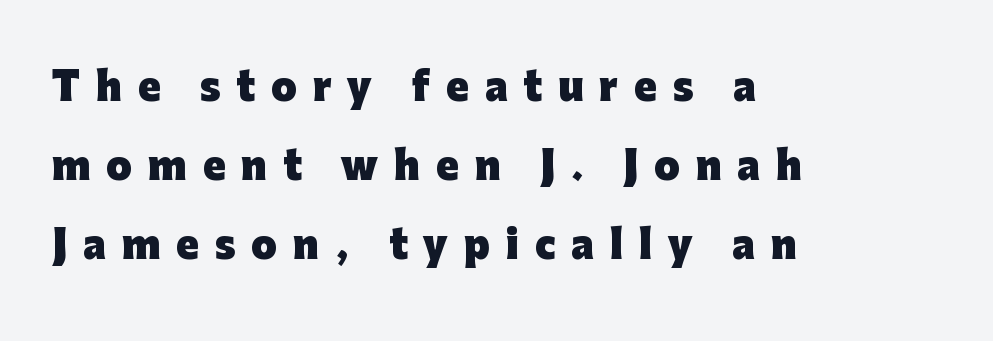
No feet cap the strokes, marking this as sans-serif type. Stroke thickness is high; the sample reads as a true bold. Honestly, the letter spacing is so wide it's the main thing you notice. Proportional: the letters do not fall into vertical columns. Descenders are the only things crossing below the line.
